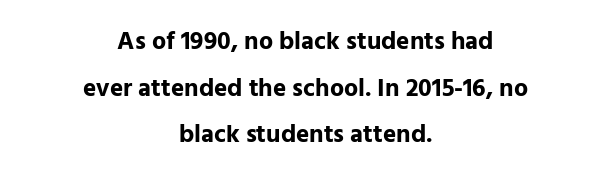
The image shows 25 px bold type, upright; set centered, line spacing 1.87x, normal letter spacing, not underlined.
